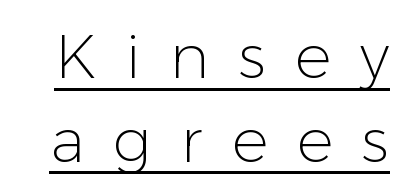
A typesetter would call this proportional, since set widths differ per character. I'd call this a sans setting — the letters go barefoot. Reading down the column, the eye jumps a familiar distance to each next line. The letters are spread apart with noticeably loose tracking.
